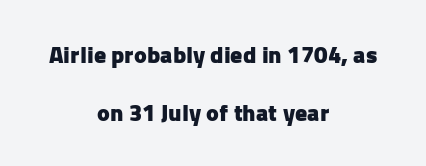
The image shows 24 px bold type, upright; set centered, loose line spacing (2.4x), normal letter spacing, not underlined.
